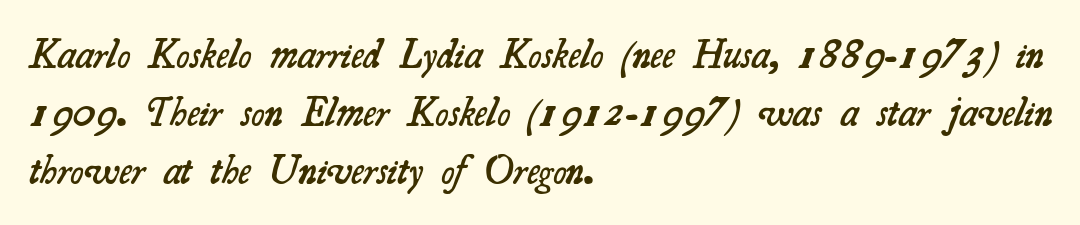
{"serif": "yes", "bold": "semi", "weight": "semibold", "width": "normal", "stroke_contrast": "medium", "x_height": "small", "monospaced": "no", "underline": "no", "align": "left", "line_spacing": "normal", "line_spacing_ratio": 1.45, "letter_spacing": "normal", "letter_spacing_em": 0.0, "glyph_px": 40}
